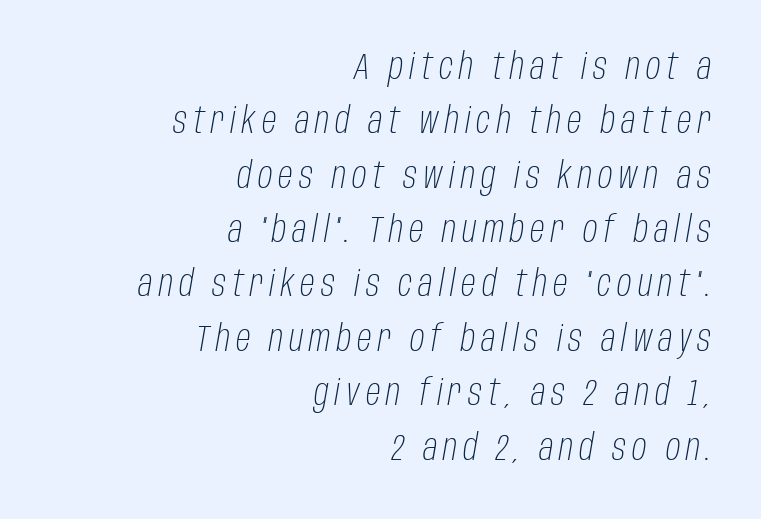
Q: Is the text bold? A: No.
Q: Is the text italic (slanted)? A: Yes, it leans right by about 10 degrees.
Q: Is the text underlined? A: No.
Q: How is the paragraph aligned? A: Right-aligned.
Q: Is the spacing between lines tight, normal or loose? A: Normal.
Q: Width (condensed, normal, or wide)? A: Condensed.
Q: Stroke contrast? A: Low.
Q: x-height? A: Large.
Q: Monospaced? A: No.
